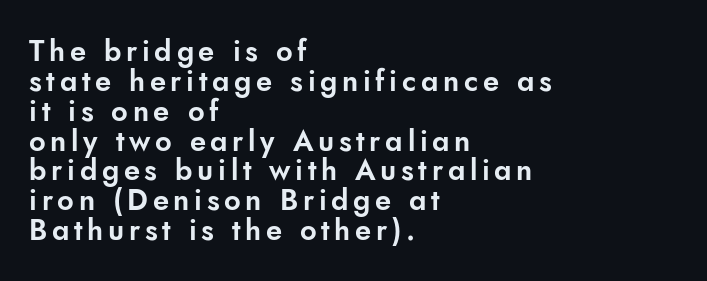
The image shows 29 px sans-serif type, upright; set left-aligned, tight line spacing (1.03x), not underlined; low stroke contrast and a small x-height.
